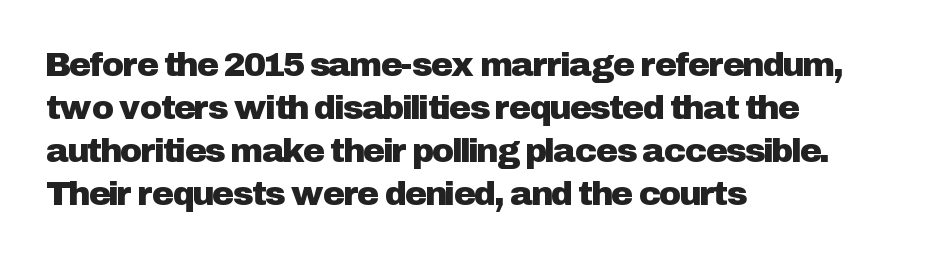
Q: Is the text italic (slanted)? A: No, it is upright.
Q: Is the typeface a serif or a sans-serif typeface? A: Sans-serif.
Q: Is the text underlined? A: No.
Q: How is the paragraph aligned? A: Left-aligned.
Q: Is the spacing between letters normal or unusually wide? A: Normal.
Q: Is the spacing between lines tight, normal or loose? A: Normal.
Q: Width (condensed, normal, or wide)? A: Normal.
Q: Stroke contrast? A: Low.
Q: x-height? A: Medium.
Q: Monospaced? A: No.
